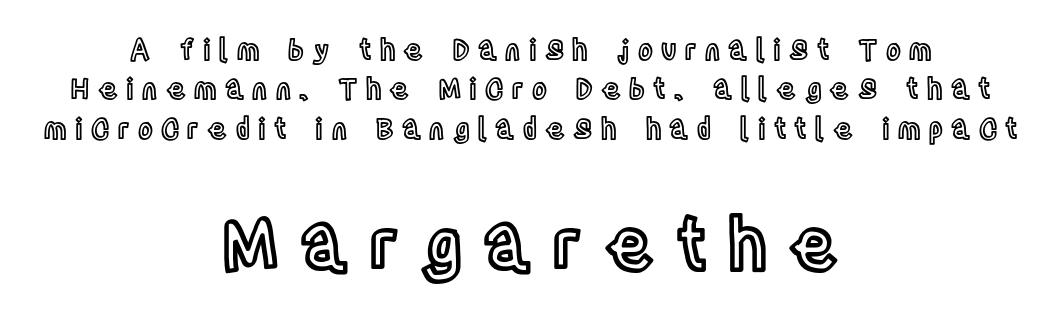
Size hierarchy here favors the trailing block over the leading one. A clean baseline with only descenders dipping below it. Baseline-to-baseline distance is the conventional proportion of letter height. Casual observation: everything's sitting right in the middle.
